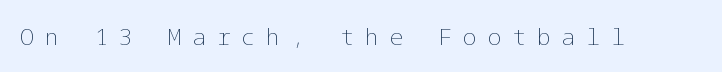
{"italic": "no", "bold": "no", "underline": "no", "letter_spacing": "wide", "letter_spacing_em": 0.47, "glyph_px": 23}
